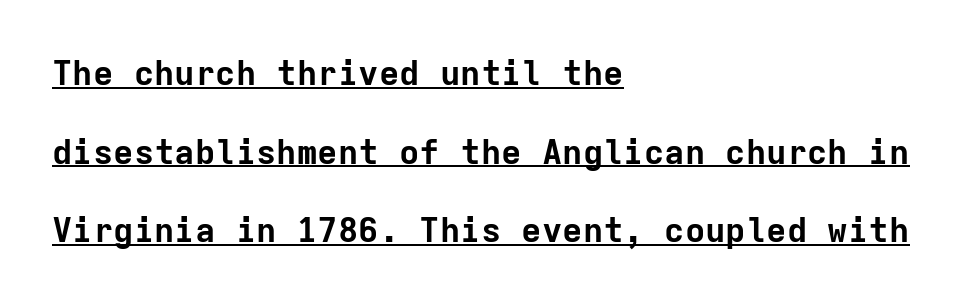
The image shows 34 px bold sans-serif type, upright, monospaced; set left-aligned, loose line spacing (2.31x), normal letter spacing, underlined; low stroke contrast and a medium x-height.
